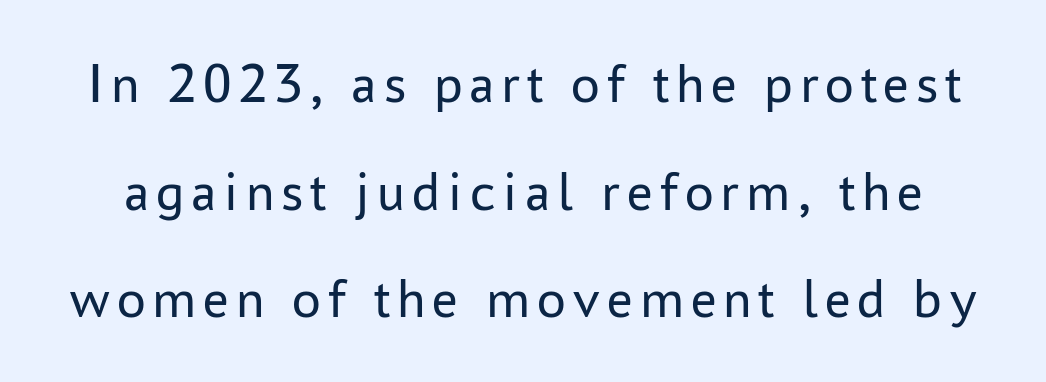
Unlike a traditional serif, this face leaves its strokes unadorned. Each row of text sits above clean, open space. No chunkiness to these letters — they're not bold. Think of a printed novel: that variable character pitch is what you see here. It's the straight-up-and-down kind of type.
